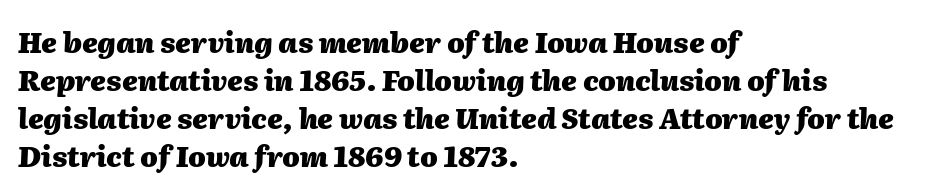
{"italic": "yes", "lean": "right", "slant_degrees": 2, "bold": "yes", "weight": "heavy", "width": "normal", "stroke_contrast": "medium", "x_height": "medium", "monospaced": "no", "underline": "no", "align": "left", "line_spacing": "normal", "line_spacing_ratio": 1.36, "letter_spacing": "normal", "letter_spacing_em": 0.0, "glyph_px": 28}
